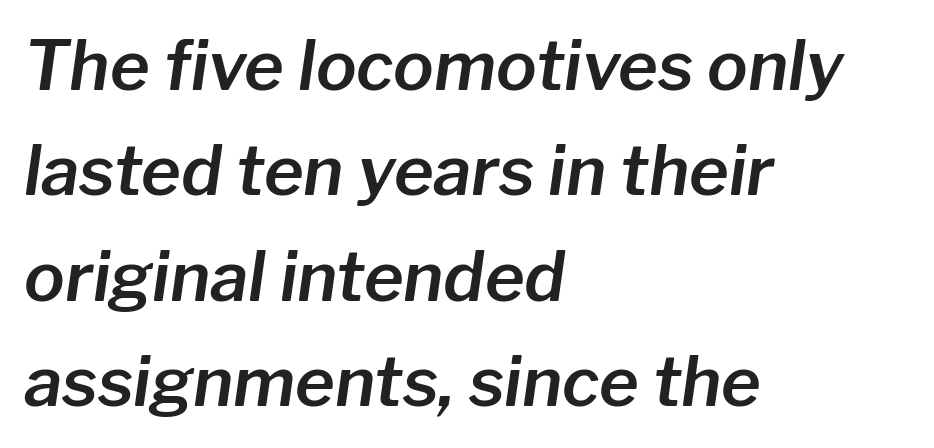
{"italic": "yes", "lean": "right", "slant_degrees": 8, "width": "normal", "stroke_contrast": "low", "x_height": "medium", "monospaced": "no", "underline": "no", "align": "left", "line_spacing": "normal", "line_spacing_ratio": 1.55, "letter_spacing": "normal", "letter_spacing_em": 0.0, "glyph_px": 68}
